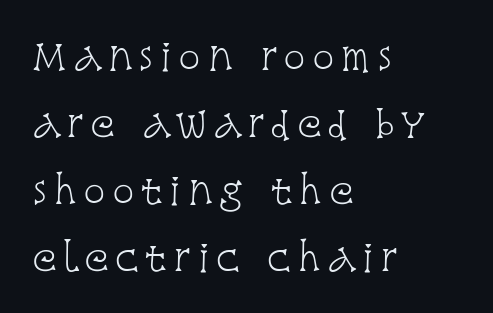
Q: Is the text bold? A: No.
Q: Is the text italic (slanted)? A: No, it is upright.
Q: Is the typeface a serif or a sans-serif typeface? A: Serif.
Q: Is the text underlined? A: No.
Q: How is the paragraph aligned? A: Left-aligned.
Q: Width (condensed, normal, or wide)? A: Condensed.
Q: Stroke contrast? A: Low.
Q: x-height? A: Large.
Q: Monospaced? A: No.
